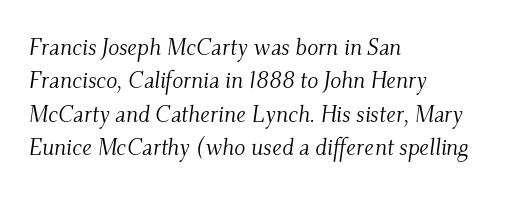
The image shows 23 px text type, italic (leaning right); set left-aligned, normal line spacing (1.45x), normal letter spacing, not underlined.
